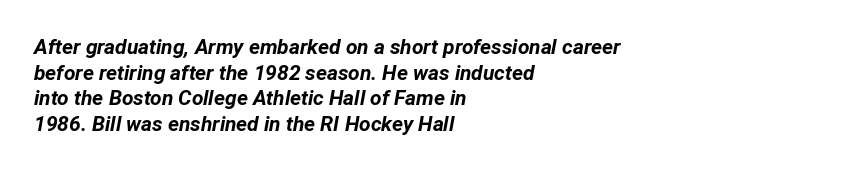
Q: Is the text bold? A: Yes.
Q: Is the text italic (slanted)? A: Yes, it leans right by about 12 degrees.
Q: Is the text underlined? A: No.
Q: How is the paragraph aligned? A: Left-aligned.
Q: Is the spacing between letters normal or unusually wide? A: Normal.
